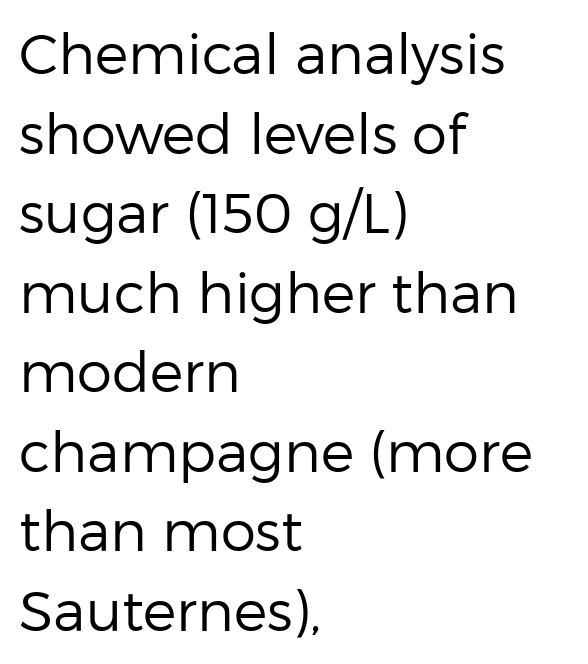
This rendering leaves character spacing at its baseline value. One glance says typical: line gaps are just what's usual. The font sits on the lighter half of the weight spectrum, regular included. The passage shown is typed in a proportional face where columns would drift. The lettering stays uniformly vertical, giving the passage a roman look.
